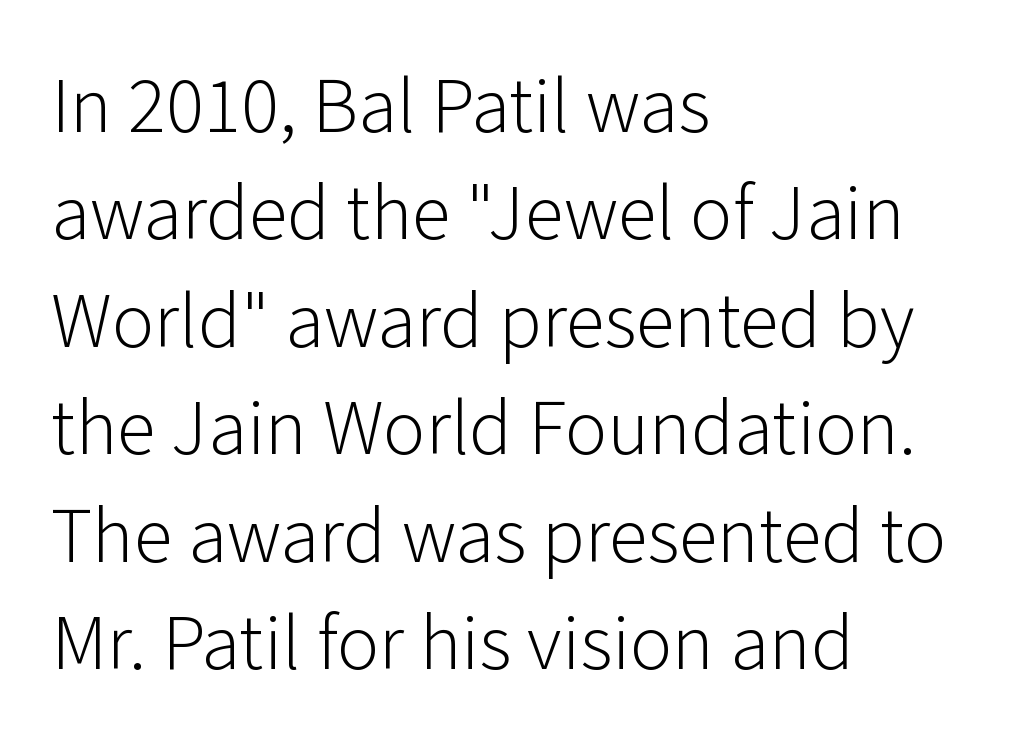
Typeset ragged right — the left edge is the straight one. The lines sit at an ordinary, default distance from one another. Here the glyphs are tracked normally, forming tight word shapes. The typography opts for an upright posture over an oblique one. The rendering uses natural spacing where letterforms have individual widths.
